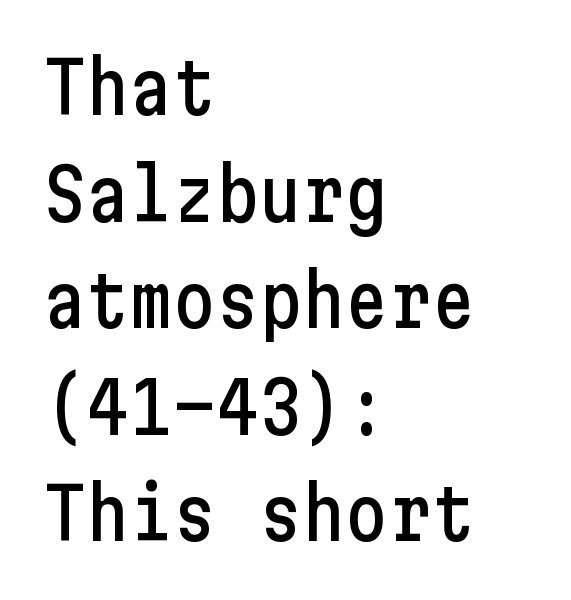
The image shows 72 px condensed sans-serif type, upright; set left-aligned, normal line spacing (1.48x), normal letter spacing, not underlined; low stroke contrast and a medium x-height.
